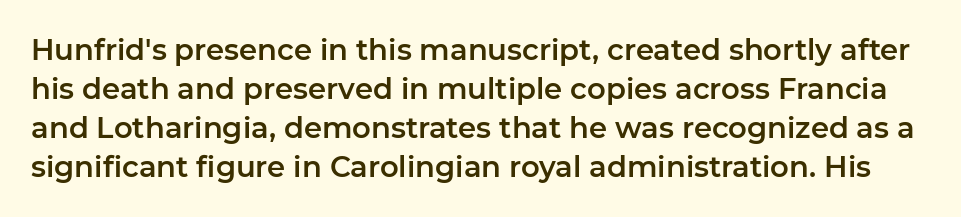
The image shows 29 px sans-serif type, upright; set normal line spacing (1.35x), normal letter spacing, not underlined; low stroke contrast and a medium x-height.
